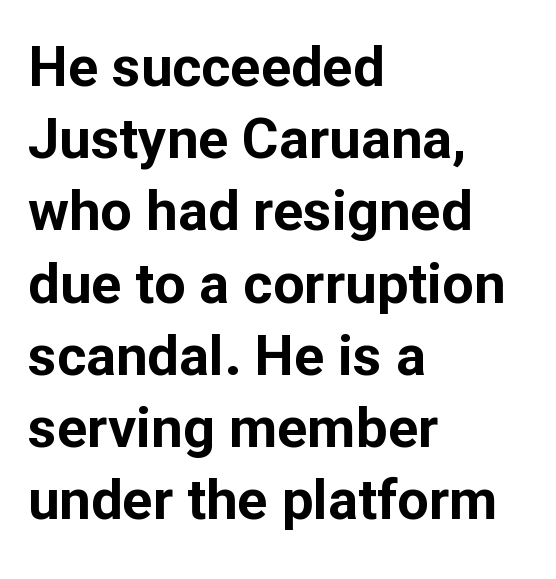
The image shows 56 px bold sans-serif type, upright; set left-aligned, normal line spacing (1.29x), normal letter spacing, not underlined; low stroke contrast and a medium x-height.
